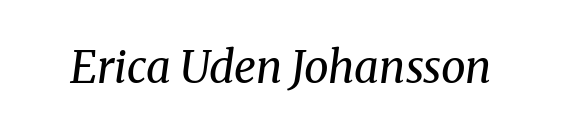
The image shows 44 px regular-weight serif type, italic (leaning right); set normal letter spacing, not underlined; medium stroke contrast and a medium x-height.
